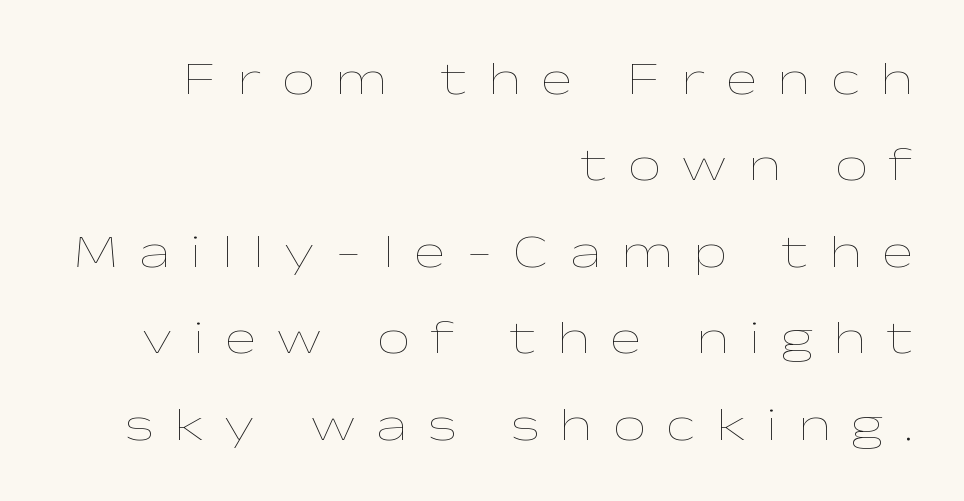
Q: Is the text bold? A: No.
Q: Is the text italic (slanted)? A: No, it is upright.
Q: Is the text underlined? A: No.
Q: How is the paragraph aligned? A: Right-aligned.
Q: Is the spacing between letters normal or unusually wide? A: Unusually wide.
Q: Width (condensed, normal, or wide)? A: Wide.
Q: Stroke contrast? A: Low.
Q: x-height? A: Medium.
Q: Monospaced? A: No.
